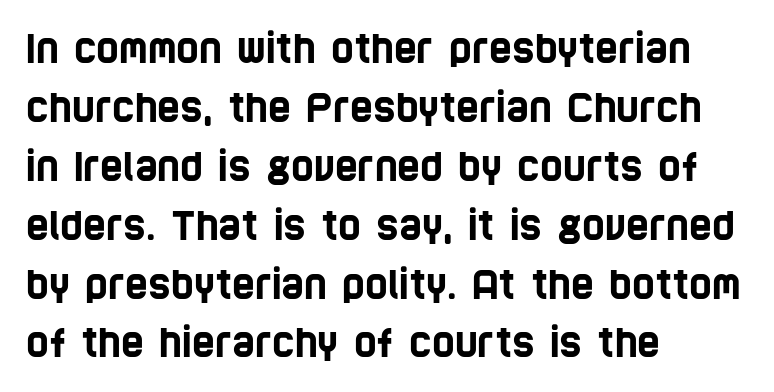
The image shows 39 px condensed sans-serif type; set left-aligned, normal line spacing (1.51x), normal letter spacing, not underlined; low stroke contrast and a large x-height.
